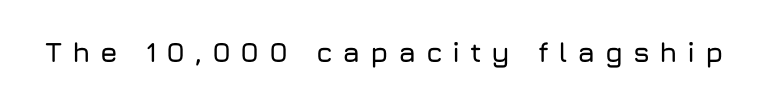
The passage shown is not underscored anywhere. Rendered with straight, roman letterforms. The horizontal fit of the characters is loose and conspicuously gappy. The rendering uses natural spacing where letterforms have individual widths.
